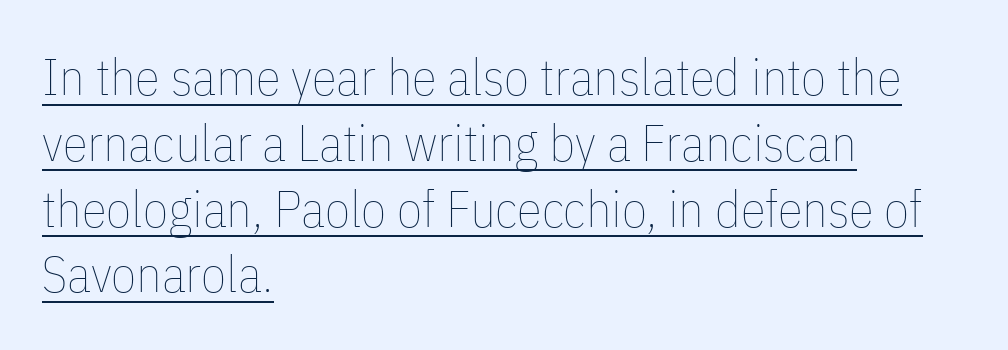
The image shows 51 px thin, condensed type, upright; set left-aligned, normal line spacing (1.29x), normal letter spacing, underlined; low stroke contrast and a medium x-height.
